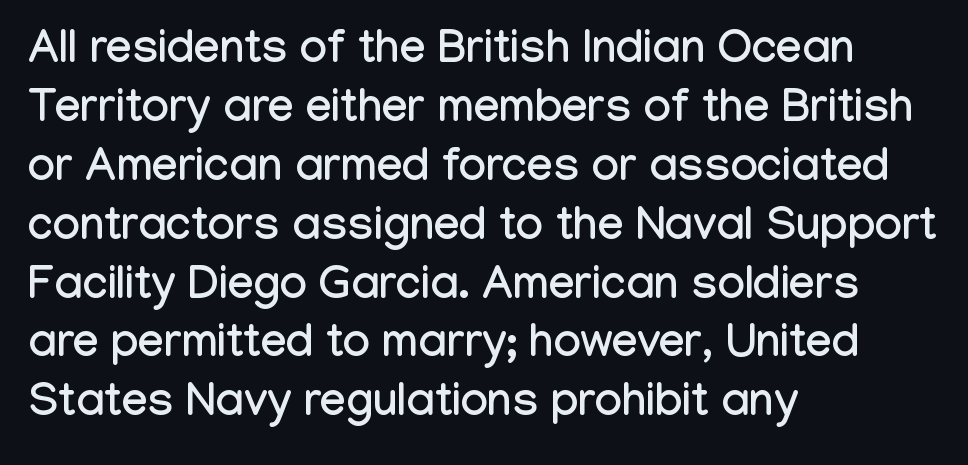
{"serif": "no", "italic": "no", "width": "condensed", "stroke_contrast": "low", "x_height": "medium", "monospaced": "no", "underline": "no", "align": "left", "line_spacing": "normal", "line_spacing_ratio": 1.28, "letter_spacing": "normal", "letter_spacing_em": 0.0, "glyph_px": 46}
